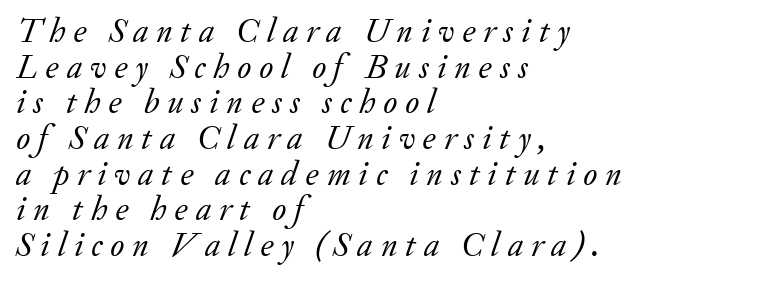
The image shows 34 px regular-weight serif type, italic (leaning right); set left-aligned, tight line spacing (1.05x), unusually wide letter spacing (+0.23 em), not underlined; low stroke contrast and a small x-height.
